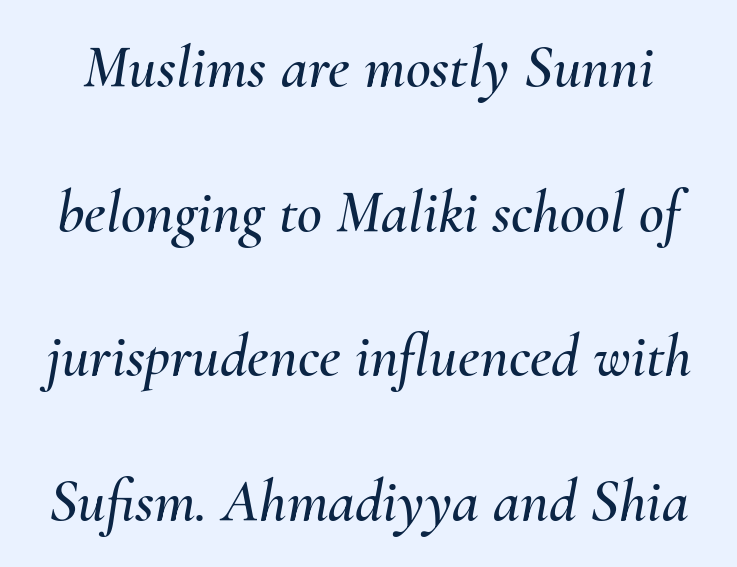
{"italic": "yes", "lean": "right", "slant_degrees": 10, "width": "normal", "stroke_contrast": "medium", "x_height": "small", "monospaced": "no", "underline": "no", "line_spacing": "loose", "line_spacing_ratio": 2.37, "letter_spacing": "normal", "letter_spacing_em": 0.0, "glyph_px": 61}
